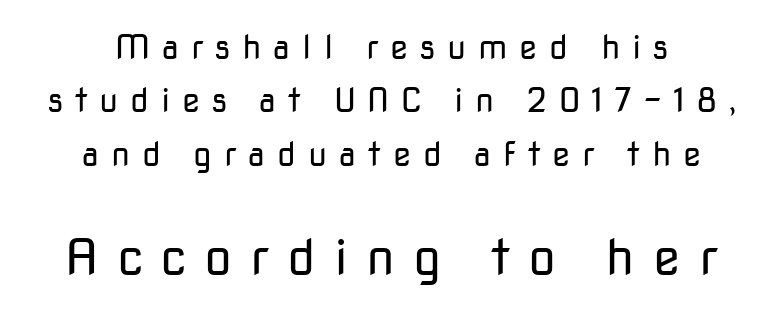
{"serif": "no", "italic": "no", "bold": "no", "weight": "regular", "width": "normal", "stroke_contrast": "low", "x_height": "medium", "monospaced": "no", "underline": "no", "align": "center", "line_spacing": "normal", "line_spacing_ratio": 1.62, "letter_spacing": "wide", "letter_spacing_em": 0.36, "larger_block": "second", "size_ratio": 1.52, "glyph_px": 50}
